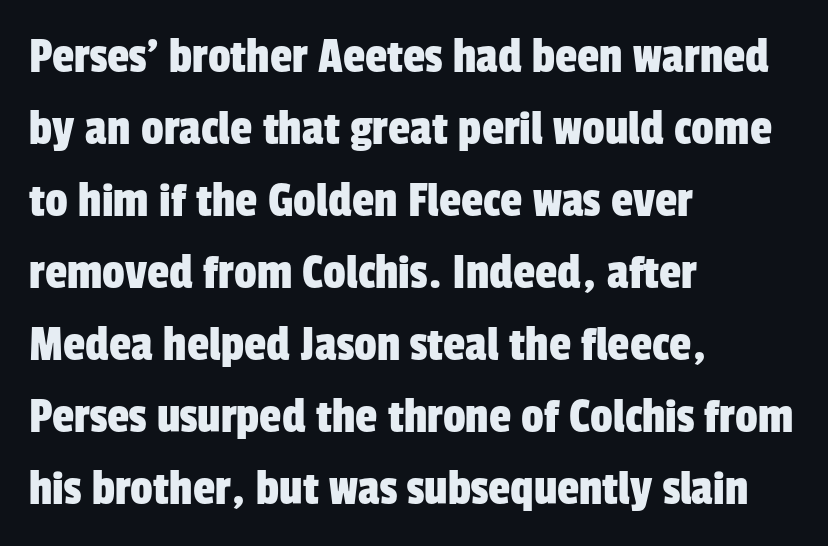
The image shows 50 px condensed sans-serif type; set left-aligned, normal line spacing (1.44x), normal letter spacing, not underlined; low stroke contrast and a medium x-height.
